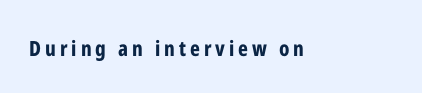
The image shows 21 px bold type, upright; set not underlined.
